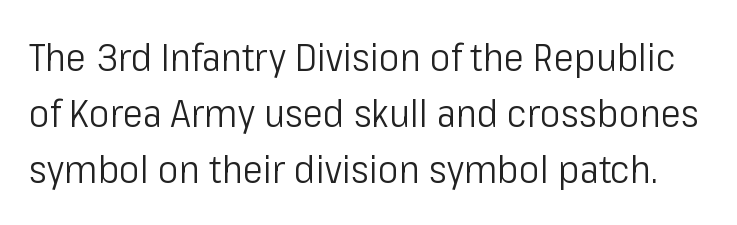
{"serif": "no", "italic": "no", "bold": "no", "weight": "light", "width": "condensed", "stroke_contrast": "low", "x_height": "medium", "monospaced": "no", "underline": "no", "line_spacing": "normal", "line_spacing_ratio": 1.44, "letter_spacing": "normal", "letter_spacing_em": 0.0, "glyph_px": 39}
